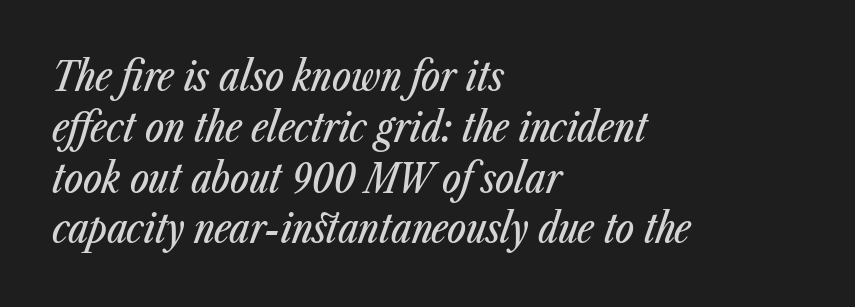
{"italic": "yes", "lean": "right", "slant_degrees": 23, "width": "condensed", "stroke_contrast": "low", "x_height": "medium", "monospaced": "no", "underline": "no", "align": "left", "line_spacing": "normal", "line_spacing_ratio": 1.27, "letter_spacing": "normal", "letter_spacing_em": 0.0, "glyph_px": 40}
